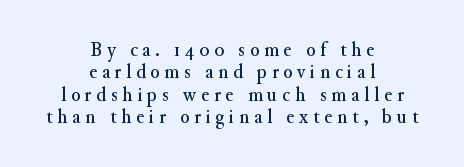
Q: Is the text italic (slanted)? A: No, it is upright.
Q: Is the text underlined? A: No.
Q: How is the paragraph aligned? A: Centered.
Q: Is the spacing between letters normal or unusually wide? A: Unusually wide.
Q: Is the spacing between lines tight, normal or loose? A: Tight.
